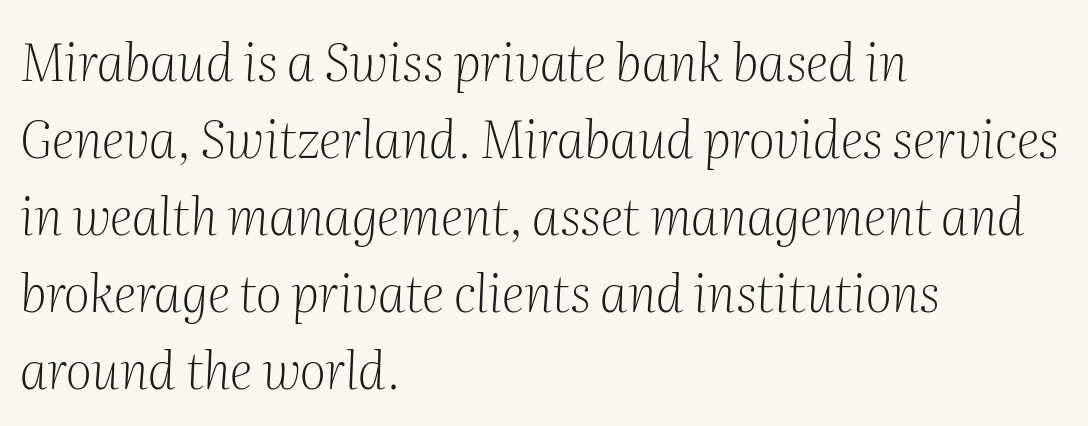
{"serif": "yes", "italic": "yes", "lean": "right", "slant_degrees": 2, "bold": "no", "weight": "light", "width": "normal", "stroke_contrast": "medium", "x_height": "medium", "monospaced": "no", "underline": "no", "align": "left", "line_spacing": "normal", "line_spacing_ratio": 1.51, "letter_spacing": "normal", "letter_spacing_em": 0.0, "glyph_px": 51}
